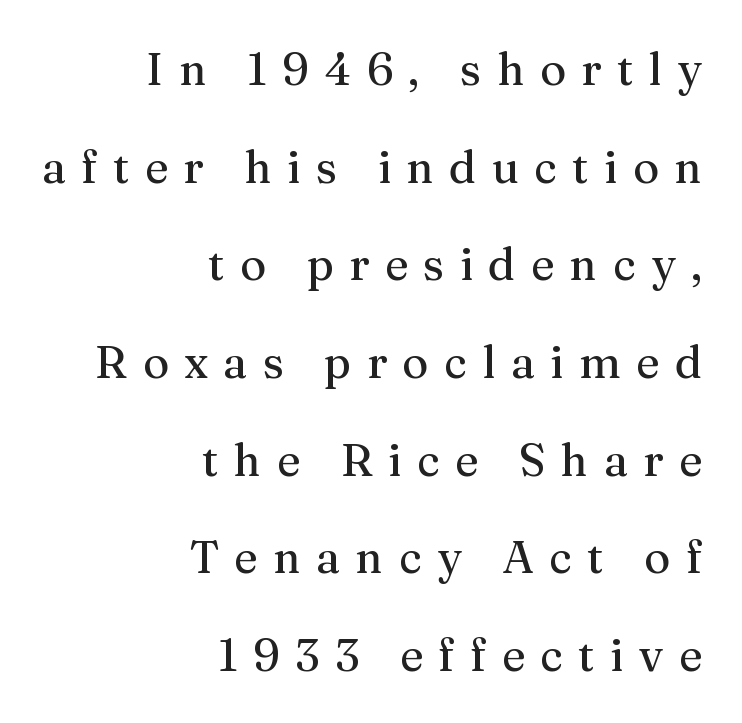
{"serif": "yes", "italic": "no", "width": "normal", "stroke_contrast": "medium", "x_height": "medium", "monospaced": "no", "underline": "no", "align": "right", "line_spacing": "loose", "line_spacing_ratio": 2.17, "letter_spacing": "wide", "letter_spacing_em": 0.34, "glyph_px": 45}
